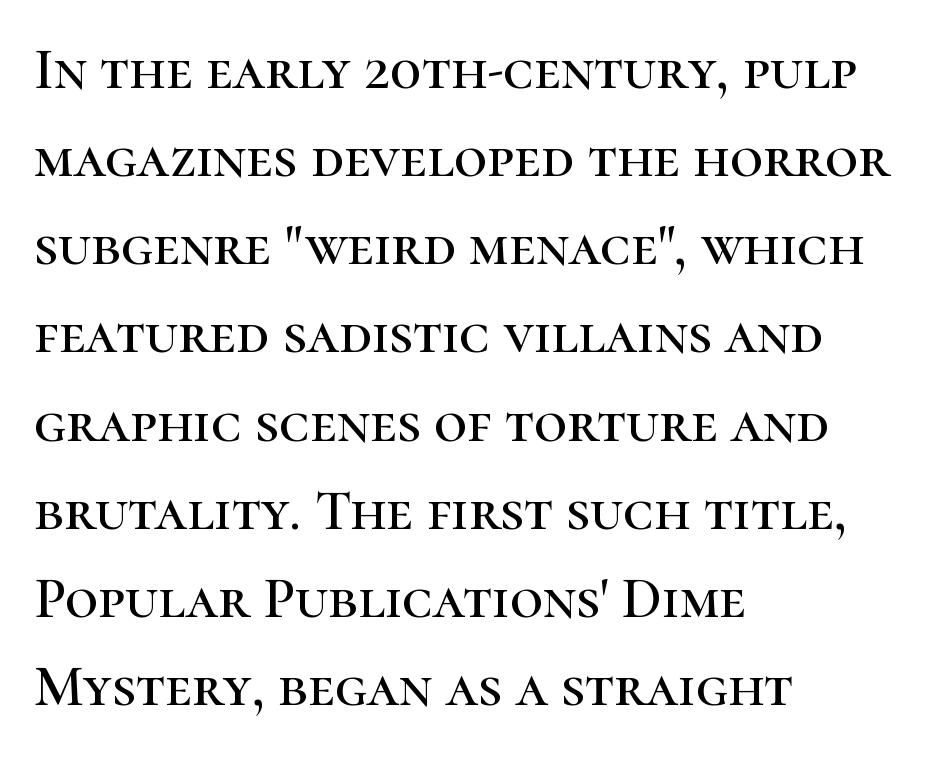
Q: Is the text italic (slanted)? A: No, it is upright.
Q: Is the typeface a serif or a sans-serif typeface? A: Serif.
Q: Is the text underlined? A: No.
Q: How is the paragraph aligned? A: Left-aligned.
Q: Is the spacing between letters normal or unusually wide? A: Normal.
Q: Is the spacing between lines tight, normal or loose? A: Normal.
Q: Width (condensed, normal, or wide)? A: Normal.
Q: Stroke contrast? A: High.
Q: x-height? A: Medium.
Q: Monospaced? A: No.
